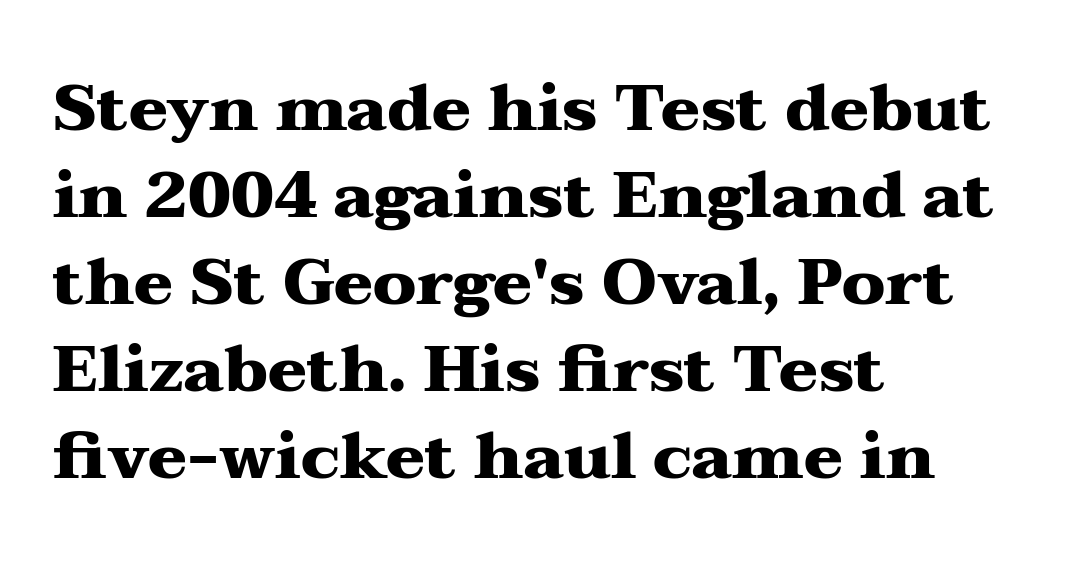
Q: Is the text bold? A: Yes.
Q: Is the text italic (slanted)? A: No, it is upright.
Q: Is the typeface a serif or a sans-serif typeface? A: Serif.
Q: Is the text underlined? A: No.
Q: How is the paragraph aligned? A: Left-aligned.
Q: Is the spacing between letters normal or unusually wide? A: Normal.
Q: Is the spacing between lines tight, normal or loose? A: Normal.
Q: Width (condensed, normal, or wide)? A: Wide.
Q: Stroke contrast? A: Medium.
Q: x-height? A: Medium.
Q: Monospaced? A: No.
